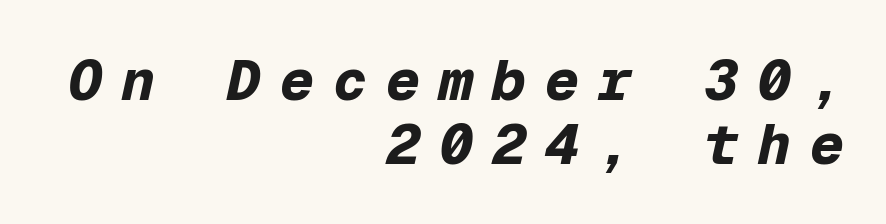
Q: Is the text bold? A: Yes.
Q: Is the text italic (slanted)? A: Yes, it leans right by about 12 degrees.
Q: Is the text underlined? A: No.
Q: How is the paragraph aligned? A: Right-aligned.
Q: Is the spacing between letters normal or unusually wide? A: Unusually wide.
Q: Is the spacing between lines tight, normal or loose? A: Tight.
Q: Width (condensed, normal, or wide)? A: Normal.
Q: Stroke contrast? A: Low.
Q: x-height? A: Medium.
Q: Monospaced? A: Yes.
